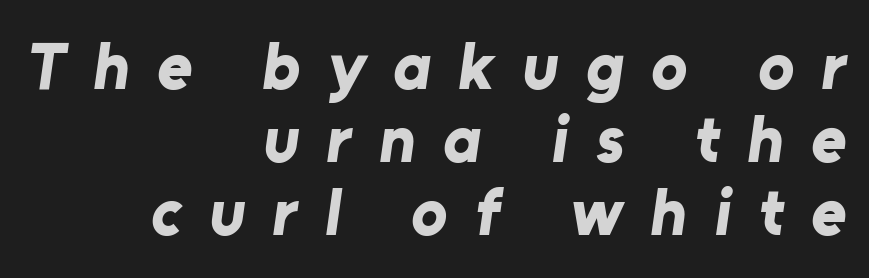
Letterform terminals end flat and unadorned throughout the passage. Note the varied advance widths — an 'i' is clearly narrower than an 'm'. How are the letters spaced? Widely, with obvious added tracking. Set as a true bold cut, around the 700 mark. Does the copy run flush right? Yes — the right margin is perfectly even. Line spacing here is tight.
